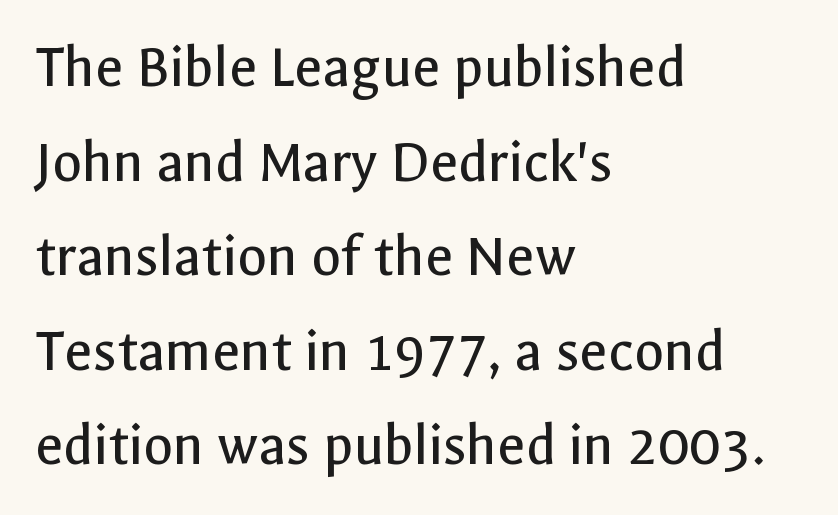
Q: Is the text bold? A: No.
Q: Is the text italic (slanted)? A: No, it is upright.
Q: Is the typeface a serif or a sans-serif typeface? A: Sans-serif.
Q: Is the text underlined? A: No.
Q: How is the paragraph aligned? A: Left-aligned.
Q: Is the spacing between letters normal or unusually wide? A: Normal.
Q: Is the spacing between lines tight, normal or loose? A: Normal.
Q: Width (condensed, normal, or wide)? A: Normal.
Q: x-height? A: Medium.
Q: Monospaced? A: No.
